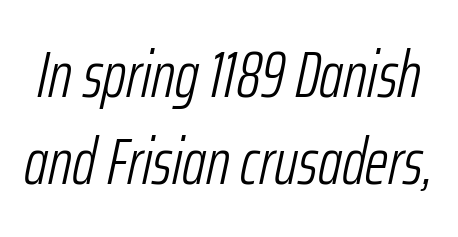
{"italic": "yes", "lean": "right", "slant_degrees": 12, "bold": "no", "weight": "light", "width": "condensed", "stroke_contrast": "low", "x_height": "medium", "monospaced": "no", "underline": "no", "line_spacing": "normal", "line_spacing_ratio": 1.34, "letter_spacing": "normal", "letter_spacing_em": 0.0, "glyph_px": 65}
